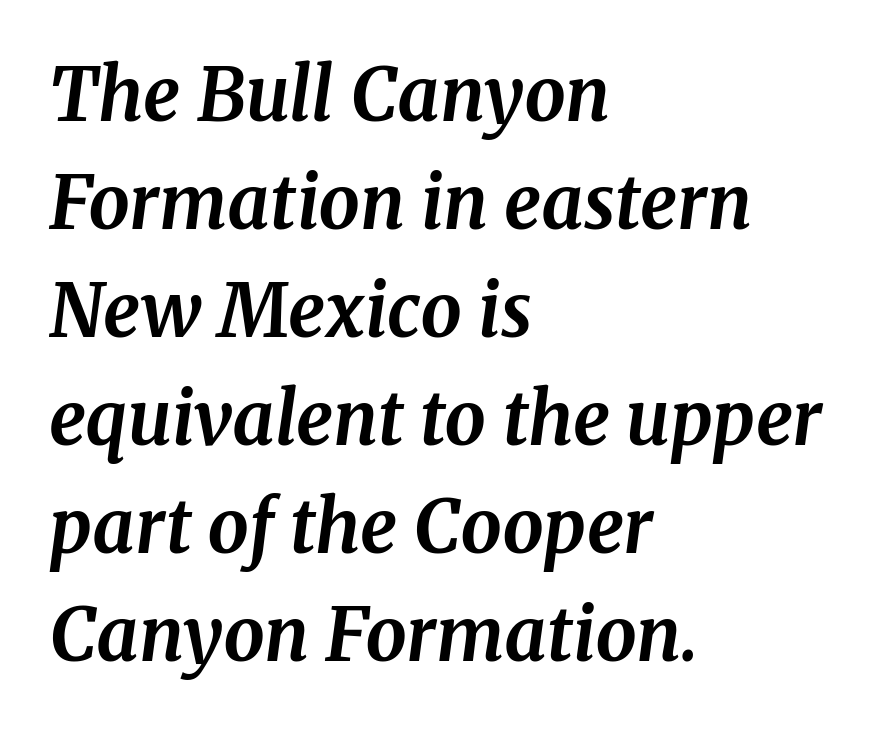
Q: Is the text bold? A: Yes.
Q: Is the text italic (slanted)? A: Yes, it leans right by about 8 degrees.
Q: Is the typeface a serif or a sans-serif typeface? A: Serif.
Q: Is the text underlined? A: No.
Q: How is the paragraph aligned? A: Left-aligned.
Q: Is the spacing between letters normal or unusually wide? A: Normal.
Q: Is the spacing between lines tight, normal or loose? A: Normal.
Q: Width (condensed, normal, or wide)? A: Normal.
Q: Stroke contrast? A: Medium.
Q: x-height? A: Medium.
Q: Monospaced? A: No.
